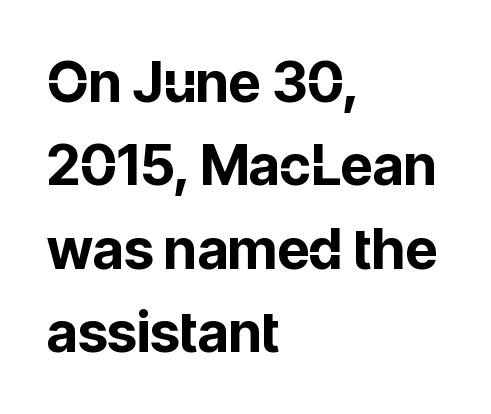
The image shows 56 px bold sans-serif type, upright; set left-aligned, normal line spacing (1.49x), normal letter spacing, not underlined; low stroke contrast and a medium x-height.
